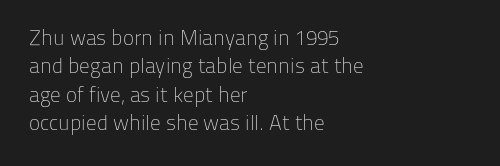
The image shows 21 px text type, upright; set left-aligned, normal line spacing (1.35x), normal letter spacing, not underlined.
